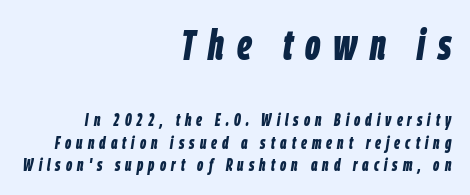
The image shows 42 px bold, condensed type, italic (leaning right); set right-aligned, normal line spacing (1.34x), unusually wide letter spacing (+0.3 em), not underlined; the first (top) block is 2.47x larger; low stroke contrast and a large x-height.
